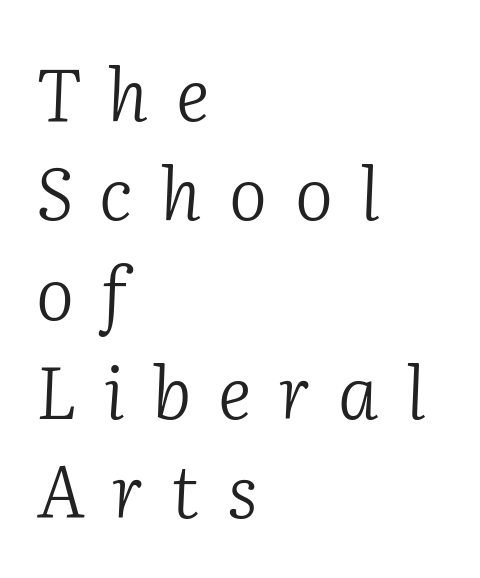
The image shows 72 px light serif type, italic (leaning right); set left-aligned, normal line spacing (1.38x), unusually wide letter spacing (+0.38 em), not underlined; low stroke contrast and a medium x-height.
